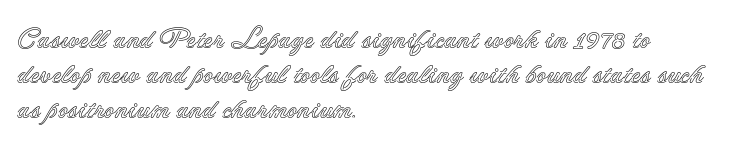
{"width": "normal", "x_height": "small", "monospaced": "no", "underline": "no", "align": "left", "line_spacing": "normal", "line_spacing_ratio": 1.25, "letter_spacing": "normal", "letter_spacing_em": 0.0, "glyph_px": 28}
